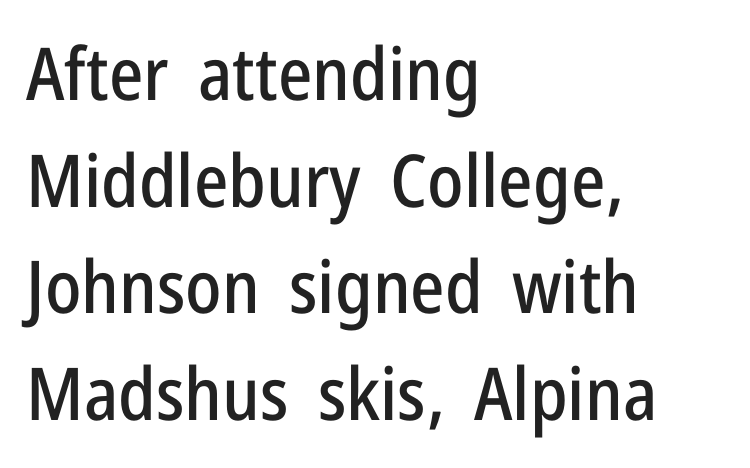
The image shows 73 px condensed sans-serif type, upright; set left-aligned, normal line spacing (1.46x), normal letter spacing, not underlined; low stroke contrast and a medium x-height.
